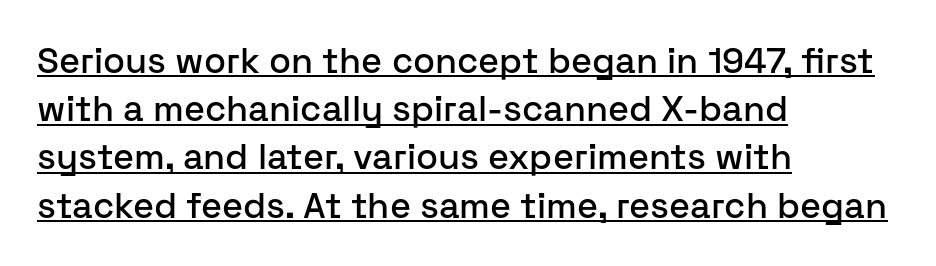
The rendering uses a moderate line-height, typical for paragraphs. Notice how the stems are strictly vertical — no italics here. Notice how the passage keeps a crisp vertical edge on the left only. Proportional: the letters do not fall into vertical columns. Characters follow at the spacing the type designer built in. This rendering features underlined lettering.
